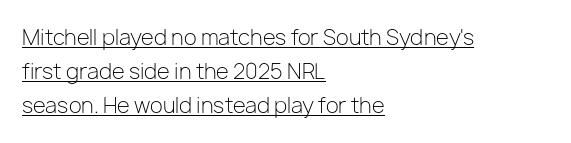
Q: Is the text bold? A: No.
Q: Is the text italic (slanted)? A: No, it is upright.
Q: Is the text underlined? A: Yes.
Q: How is the paragraph aligned? A: Left-aligned.
Q: Is the spacing between letters normal or unusually wide? A: Normal.
Q: Is the spacing between lines tight, normal or loose? A: Normal.
